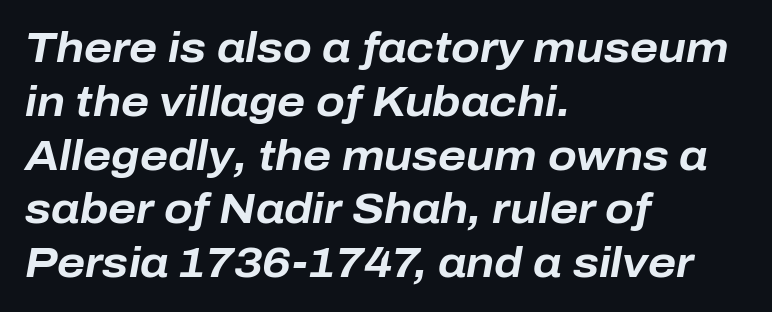
The image shows 42 px bold type, italic (leaning right); set left-aligned, normal line spacing (1.28x), normal letter spacing, not underlined; low stroke contrast and a medium x-height.
